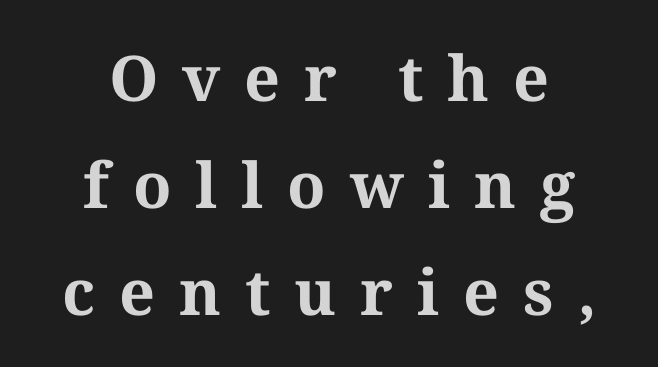
Q: Is the text bold? A: Yes.
Q: Is the text italic (slanted)? A: No, it is upright.
Q: Is the typeface a serif or a sans-serif typeface? A: Serif.
Q: Is the text underlined? A: No.
Q: How is the paragraph aligned? A: Centered.
Q: Is the spacing between letters normal or unusually wide? A: Unusually wide.
Q: Is the spacing between lines tight, normal or loose? A: Normal.
Q: Width (condensed, normal, or wide)? A: Normal.
Q: Stroke contrast? A: Medium.
Q: x-height? A: Medium.
Q: Monospaced? A: No.
